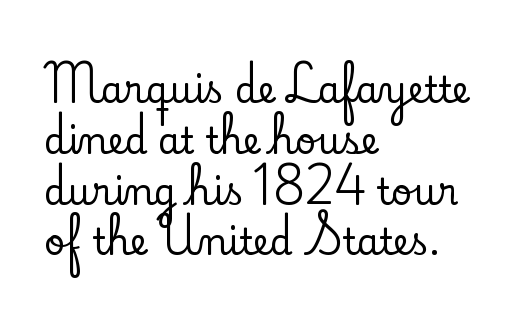
The designer left line spacing at the default. The face used here is proportionally spaced, like ordinary book or web type. Each row of text sits above clean, open space. Words appear dense and cohesive because spacing is normal. One-word summary of the alignment: left. Type style note: has serifs.
